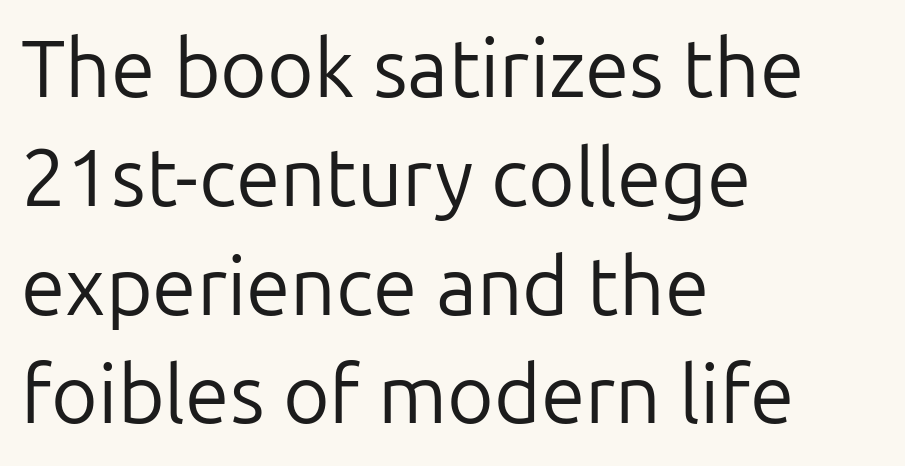
{"serif": "no", "italic": "no", "bold": "no", "weight": "regular", "width": "normal", "stroke_contrast": "low", "x_height": "medium", "monospaced": "no", "underline": "no", "align": "left", "line_spacing": "normal", "line_spacing_ratio": 1.36, "letter_spacing": "normal", "letter_spacing_em": 0.0, "glyph_px": 80}
